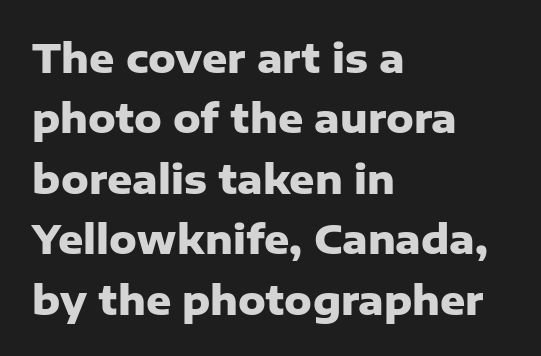
Q: Is the text bold? A: Yes.
Q: Is the text italic (slanted)? A: No, it is upright.
Q: Is the typeface a serif or a sans-serif typeface? A: Sans-serif.
Q: Is the text underlined? A: No.
Q: How is the paragraph aligned? A: Left-aligned.
Q: Is the spacing between letters normal or unusually wide? A: Normal.
Q: Is the spacing between lines tight, normal or loose? A: Normal.
Q: Width (condensed, normal, or wide)? A: Normal.
Q: Stroke contrast? A: Low.
Q: x-height? A: Medium.
Q: Monospaced? A: No.
